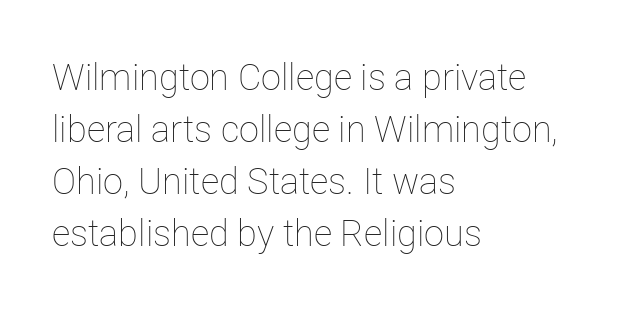
{"italic": "no", "bold": "no", "weight": "thin", "width": "normal", "stroke_contrast": "low", "x_height": "medium", "monospaced": "no", "underline": "no", "align": "left", "line_spacing": "normal", "line_spacing_ratio": 1.44, "letter_spacing": "normal", "letter_spacing_em": 0.0, "glyph_px": 36}
